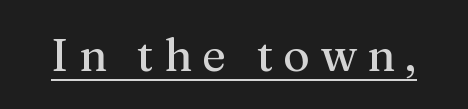
Q: Is the text bold? A: No.
Q: Is the text italic (slanted)? A: No, it is upright.
Q: Is the typeface a serif or a sans-serif typeface? A: Serif.
Q: Is the text underlined? A: Yes.
Q: Is the spacing between letters normal or unusually wide? A: Unusually wide.
Q: Width (condensed, normal, or wide)? A: Normal.
Q: Stroke contrast? A: Medium.
Q: x-height? A: Medium.
Q: Monospaced? A: No.
